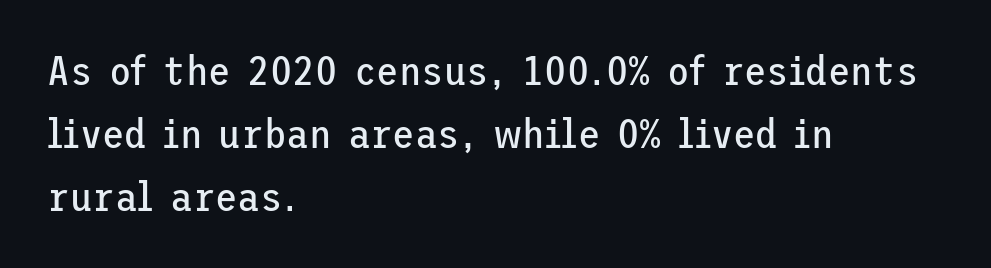
{"serif": "no", "italic": "no", "bold": "no", "weight": "regular", "width": "normal", "stroke_contrast": "low", "x_height": "medium", "underline": "no", "align": "left", "line_spacing": "normal", "line_spacing_ratio": 1.54, "letter_spacing": "normal", "letter_spacing_em": 0.0, "glyph_px": 41}
